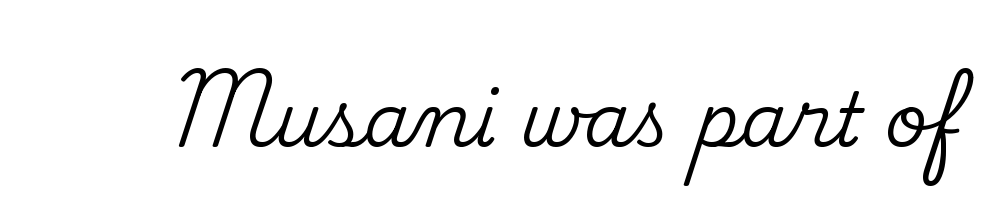
{"width": "normal", "stroke_contrast": "medium", "x_height": "small", "monospaced": "no", "underline": "no", "letter_spacing": "normal", "letter_spacing_em": 0.0, "glyph_px": 75}
